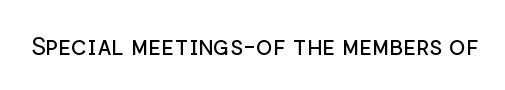
The image shows 25 px text type, upright; set normal letter spacing, not underlined.
